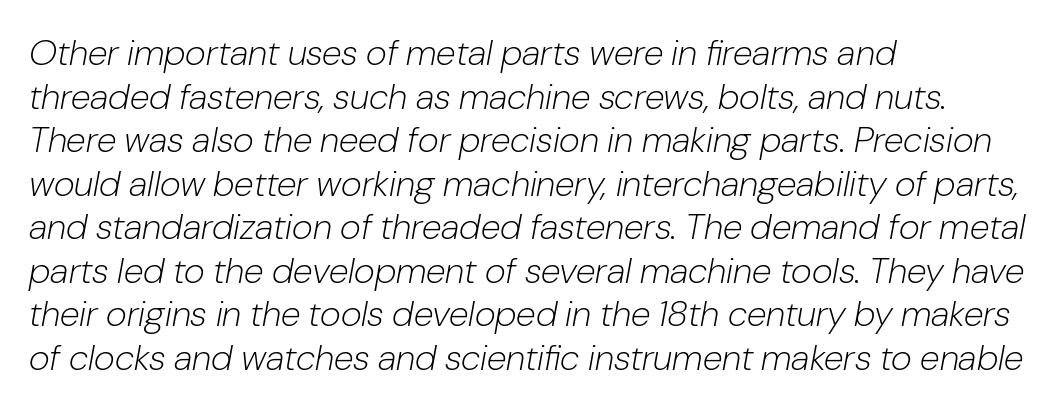
Q: Is the text bold? A: No.
Q: Is the text italic (slanted)? A: Yes, it leans right by about 10 degrees.
Q: Is the text underlined? A: No.
Q: How is the paragraph aligned? A: Left-aligned.
Q: Is the spacing between letters normal or unusually wide? A: Normal.
Q: Width (condensed, normal, or wide)? A: Normal.
Q: Stroke contrast? A: Low.
Q: x-height? A: Medium.
Q: Monospaced? A: No.
